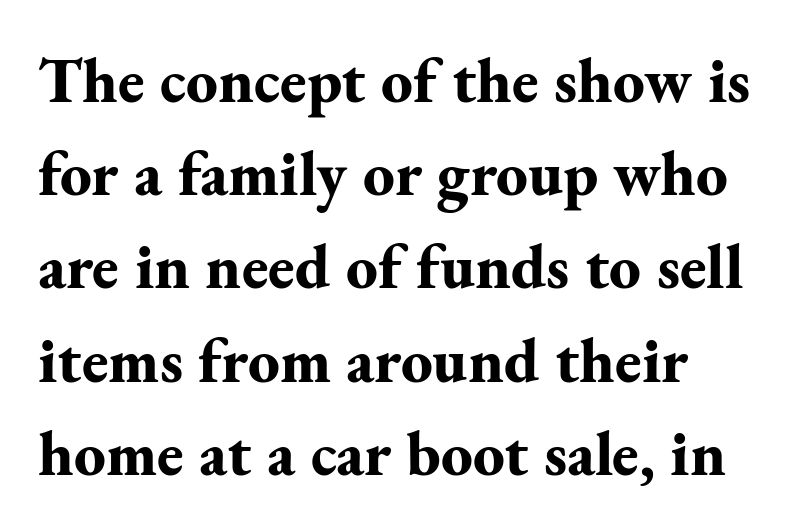
Q: Is the text bold? A: Yes.
Q: Is the text italic (slanted)? A: No, it is upright.
Q: Is the typeface a serif or a sans-serif typeface? A: Serif.
Q: Is the text underlined? A: No.
Q: Is the spacing between letters normal or unusually wide? A: Normal.
Q: Is the spacing between lines tight, normal or loose? A: Normal.
Q: Width (condensed, normal, or wide)? A: Normal.
Q: Stroke contrast? A: Medium.
Q: x-height? A: Small.
Q: Monospaced? A: No.
